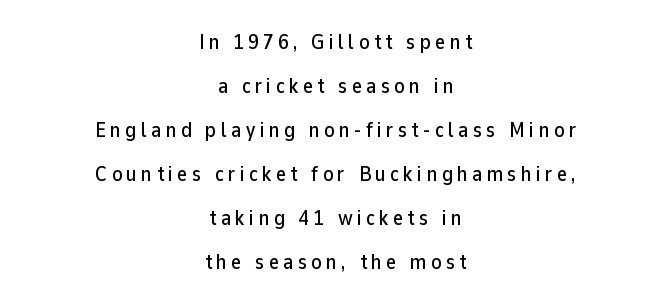
Q: Is the text italic (slanted)? A: No, it is upright.
Q: Is the text underlined? A: No.
Q: How is the paragraph aligned? A: Centered.
Q: Is the spacing between letters normal or unusually wide? A: Unusually wide.
Q: Is the spacing between lines tight, normal or loose? A: Loose.
